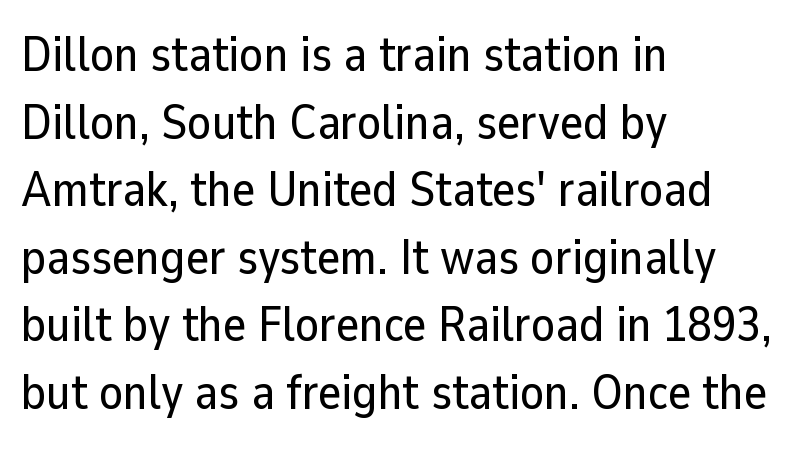
Q: Is the text italic (slanted)? A: No, it is upright.
Q: Is the typeface a serif or a sans-serif typeface? A: Sans-serif.
Q: Is the text underlined? A: No.
Q: How is the paragraph aligned? A: Left-aligned.
Q: Is the spacing between letters normal or unusually wide? A: Normal.
Q: Is the spacing between lines tight, normal or loose? A: Normal.
Q: Width (condensed, normal, or wide)? A: Normal.
Q: Stroke contrast? A: Low.
Q: x-height? A: Medium.
Q: Monospaced? A: No.
